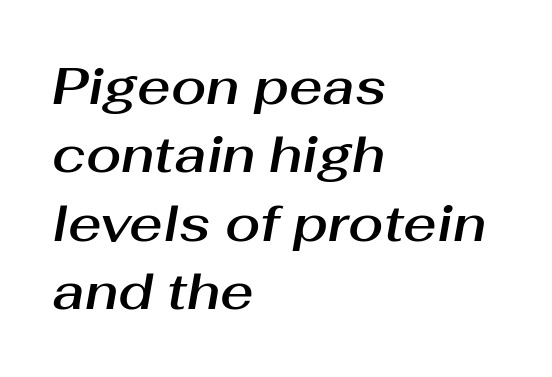
The image shows 51 px text type, italic (leaning right); set left-aligned, normal line spacing (1.34x), normal letter spacing, not underlined; medium stroke contrast and a medium x-height.
